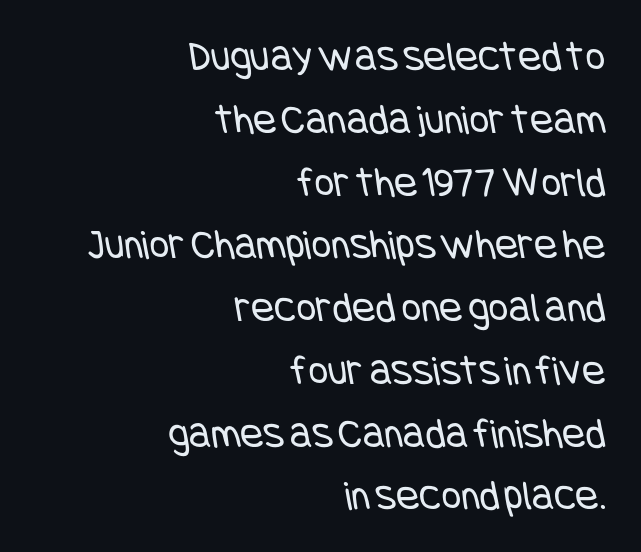
Q: Is the text bold? A: No.
Q: Is the typeface a serif or a sans-serif typeface? A: Sans-serif.
Q: Is the text underlined? A: No.
Q: How is the paragraph aligned? A: Right-aligned.
Q: Is the spacing between letters normal or unusually wide? A: Normal.
Q: Is the spacing between lines tight, normal or loose? A: Normal.
Q: Width (condensed, normal, or wide)? A: Condensed.
Q: Stroke contrast? A: Low.
Q: x-height? A: Large.
